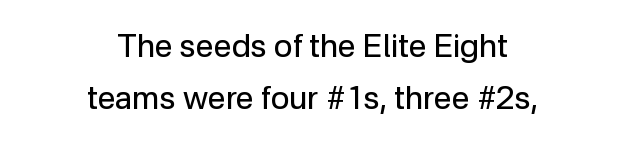
Q: Is the text bold? A: No.
Q: Is the text italic (slanted)? A: No, it is upright.
Q: Is the typeface a serif or a sans-serif typeface? A: Sans-serif.
Q: Is the text underlined? A: No.
Q: How is the paragraph aligned? A: Centered.
Q: Is the spacing between letters normal or unusually wide? A: Normal.
Q: Is the spacing between lines tight, normal or loose? A: Normal.
Q: Width (condensed, normal, or wide)? A: Normal.
Q: Stroke contrast? A: Low.
Q: x-height? A: Medium.
Q: Monospaced? A: No.
